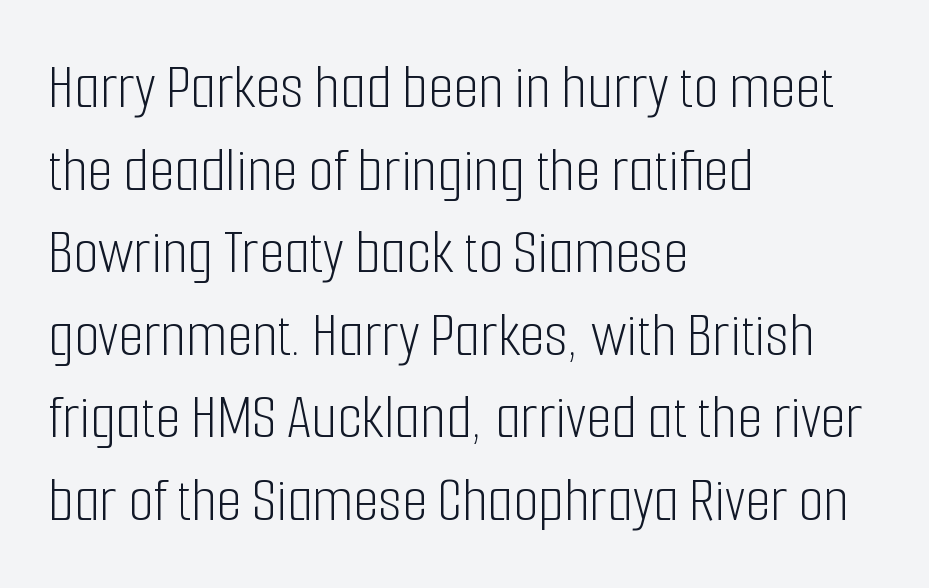
The image shows 65 px light, condensed sans-serif type, upright; set left-aligned, normal line spacing (1.27x), normal letter spacing, not underlined; low stroke contrast and a medium x-height.
